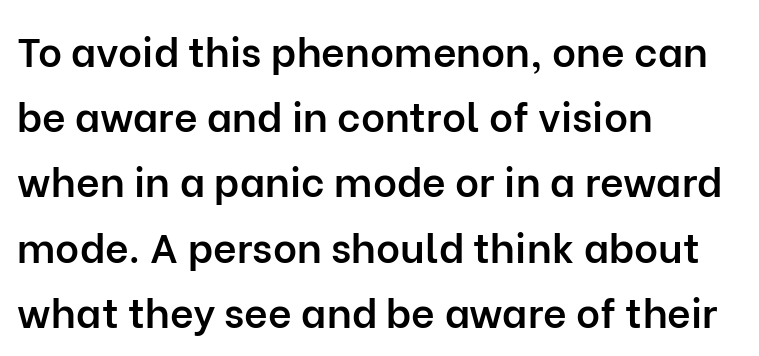
The image shows 41 px semibold sans-serif type, upright; set left-aligned, normal line spacing (1.59x), normal letter spacing, not underlined; low stroke contrast and a medium x-height.
